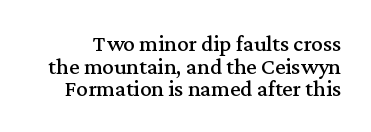
Underlining? Definitely not there. The passage shown stacks its lines with hardly any gap. What stands out about the letter spacing? Nothing — it is the standard amount. Posture: vertical.
